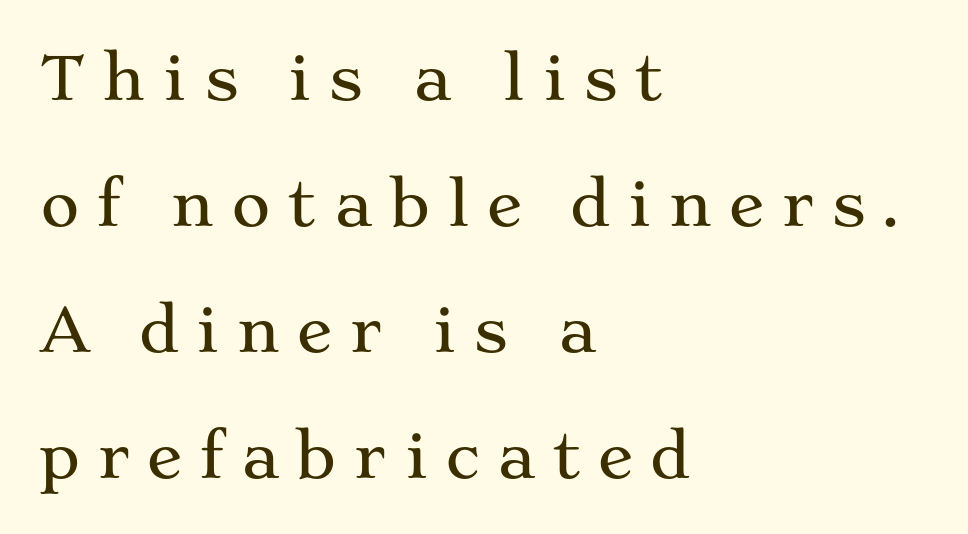
The image shows 60 px wide serif type, upright; set left-aligned, loose line spacing (2.1x), unusually wide letter spacing (+0.27 em), not underlined; medium stroke contrast and a medium x-height.
